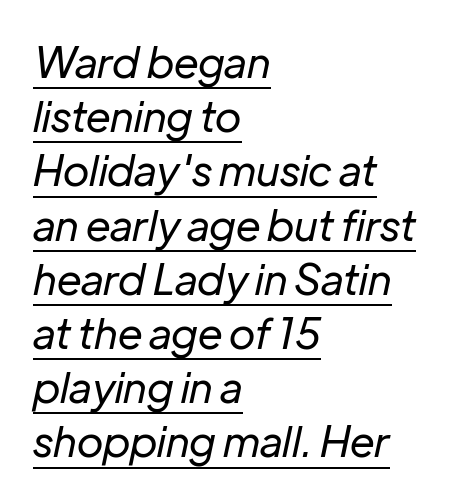
The passage shown is underscored from start to finish. Weight: regular or lighter. Does the copy run flush right? No — it runs flush left. The gaps between neighbouring characters are ordinary and unremarkable. Character widths vary here, with narrow letters taking less room than wide ones. The line-height multiplier appears to be the usual default.
